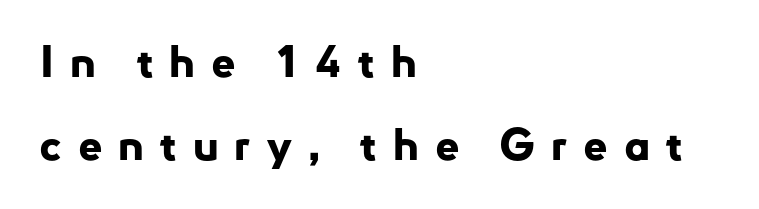
Q: Is the text bold? A: Yes.
Q: Is the text italic (slanted)? A: No, it is upright.
Q: Is the typeface a serif or a sans-serif typeface? A: Sans-serif.
Q: Is the text underlined? A: No.
Q: How is the paragraph aligned? A: Left-aligned.
Q: Is the spacing between letters normal or unusually wide? A: Unusually wide.
Q: Is the spacing between lines tight, normal or loose? A: Loose.
Q: Width (condensed, normal, or wide)? A: Normal.
Q: Stroke contrast? A: Low.
Q: x-height? A: Small.
Q: Monospaced? A: No.
